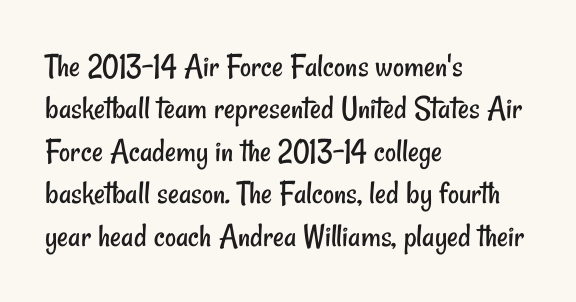
The image shows 34 px regular-weight, condensed sans-serif type; set left-aligned, normal line spacing (1.25x), normal letter spacing, not underlined; low stroke contrast and a small x-height.
